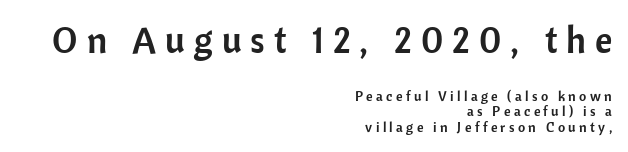
Q: Is the text italic (slanted)? A: No, it is upright.
Q: Is the typeface a serif or a sans-serif typeface? A: Sans-serif.
Q: Is the text underlined? A: No.
Q: How is the paragraph aligned? A: Right-aligned.
Q: Is the spacing between letters normal or unusually wide? A: Unusually wide.
Q: Is the spacing between lines tight, normal or loose? A: Tight.
Q: Which block of text is set in a larger size, the first (top) or the second (bottom)? A: The first (top) one.
Q: Width (condensed, normal, or wide)? A: Normal.
Q: Stroke contrast? A: Low.
Q: x-height? A: Medium.
Q: Monospaced? A: No.
